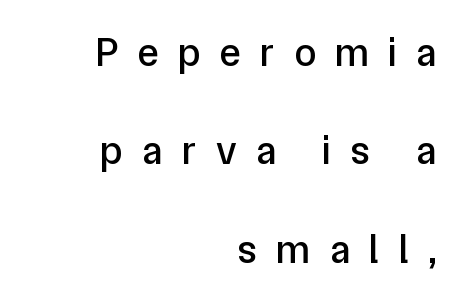
{"serif": "no", "italic": "no", "width": "normal", "stroke_contrast": "low", "x_height": "medium", "monospaced": "no", "underline": "no", "align": "right", "line_spacing": "loose", "line_spacing_ratio": 2.46, "letter_spacing": "wide", "letter_spacing_em": 0.48, "glyph_px": 40}
